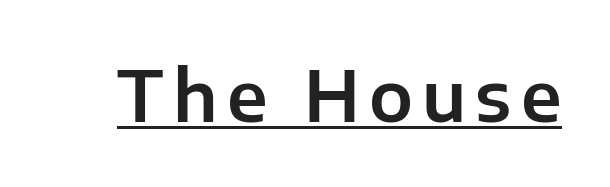
The text was rendered using a sans face with plain stroke endings. This rendering features underlined lettering. No italicization has been applied; the sample stays upright. Do the characters align in a grid? No, the font is proportional.
